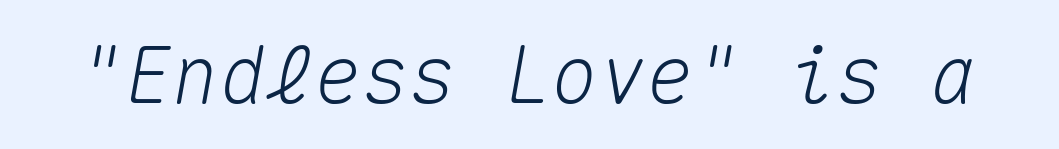
{"italic": "yes", "lean": "right", "slant_degrees": 10, "width": "normal", "stroke_contrast": "medium", "x_height": "medium", "monospaced": "yes", "underline": "no", "letter_spacing": "normal", "letter_spacing_em": 0.0, "glyph_px": 79}
